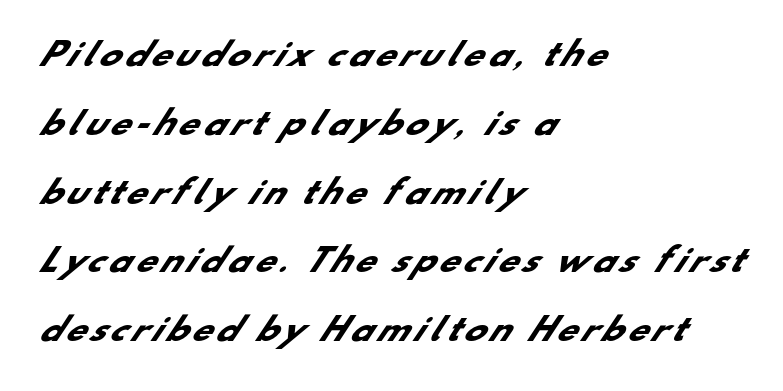
{"serif": "no", "bold": "yes", "weight": "heavy", "width": "normal", "stroke_contrast": "low", "x_height": "small", "monospaced": "no", "underline": "no", "align": "left", "line_spacing": "loose", "line_spacing_ratio": 2.15, "glyph_px": 32}
